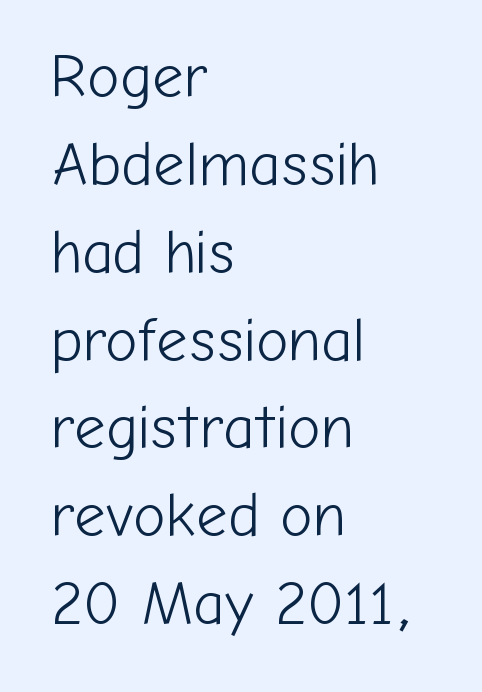
{"serif": "no", "italic": "no", "bold": "no", "weight": "light", "width": "normal", "stroke_contrast": "low", "x_height": "medium", "monospaced": "no", "underline": "no", "align": "left", "line_spacing": "normal", "line_spacing_ratio": 1.44, "letter_spacing": "normal", "letter_spacing_em": 0.0, "glyph_px": 61}
